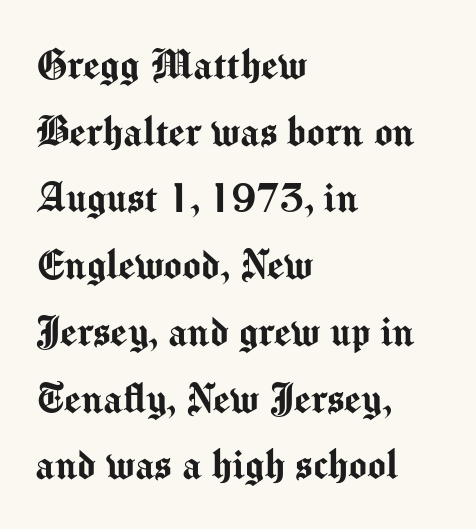
The image shows 48 px sans-serif type, upright; set left-aligned, normal line spacing (1.39x), normal letter spacing, not underlined; medium stroke contrast and a medium x-height.
